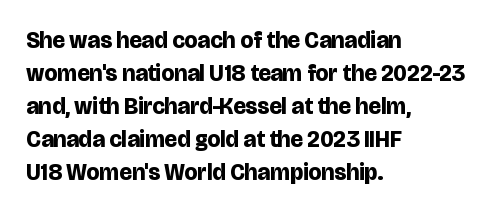
The image shows 23 px bold type, upright; set left-aligned, normal line spacing (1.44x), normal letter spacing, not underlined.
